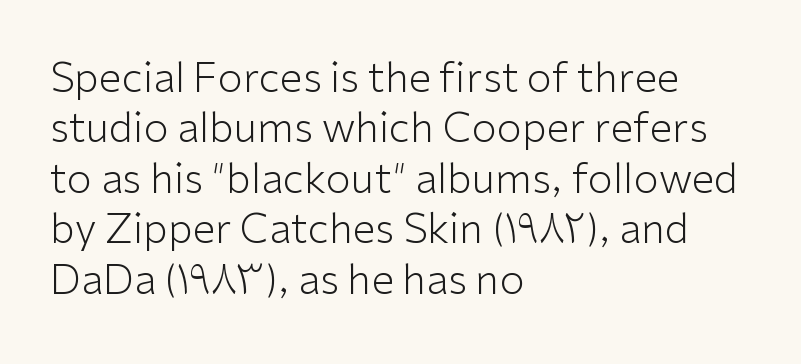
One-word summary of the alignment: left. These lines are rendered in a variable-pitch font. Spacing between characters is what you'd get straight out of the box. Summary of weight: not heavy and not bold. Ordinary non-slanted type is in use. Look at the bottom of the vertical strokes: they stop flat, with no serifs.
